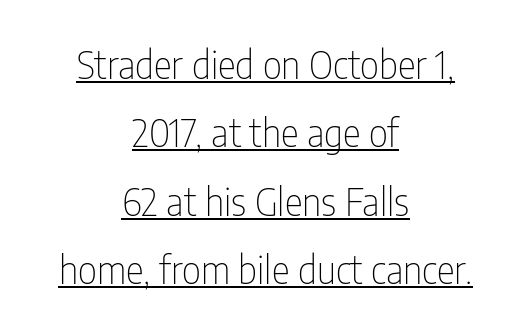
The image shows 38 px thin, condensed sans-serif type, upright; set centered, line spacing 1.8x, normal letter spacing, underlined; low stroke contrast and a medium x-height.
